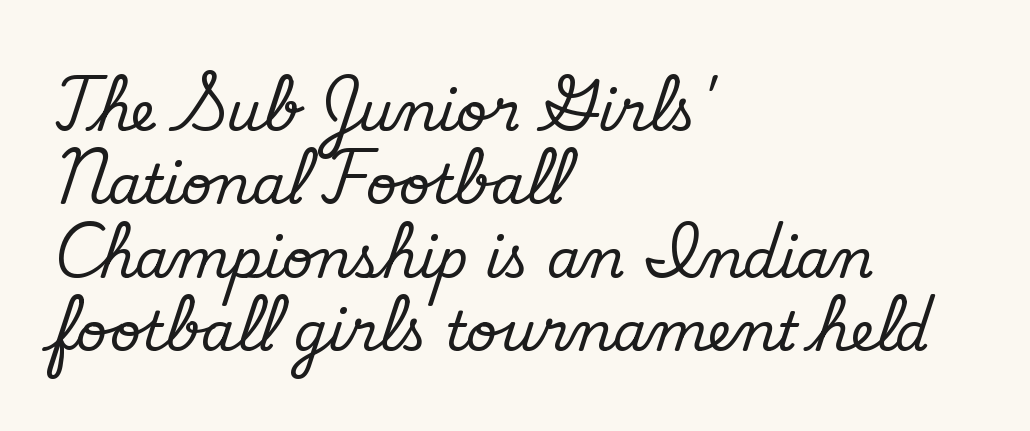
{"serif": "no", "bold": "no", "weight": "regular", "width": "normal", "stroke_contrast": "low", "x_height": "small", "monospaced": "no", "underline": "no", "align": "left", "line_spacing": "normal", "line_spacing_ratio": 1.36, "letter_spacing": "normal", "letter_spacing_em": 0.0, "glyph_px": 54}
